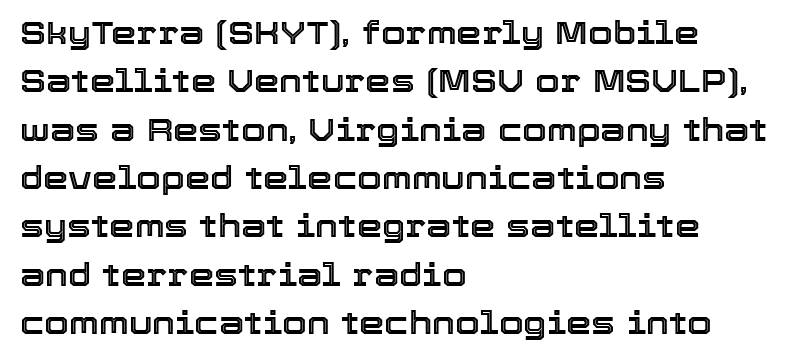
{"italic": "no", "width": "normal", "x_height": "medium", "monospaced": "no", "underline": "no", "align": "left", "line_spacing": "normal", "line_spacing_ratio": 1.51, "letter_spacing": "normal", "letter_spacing_em": 0.0, "glyph_px": 32}
